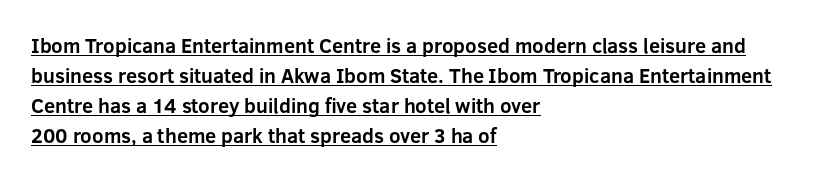
The sample's only ornament is a line tracing under the words. Does the leading feel generous? No, just average. Compared with a centered layout, this one pins lines to the left instead. Inter-character spacing is left at the font's built-in metrics. When letters stand straight like this, we call the style roman or upright. Typesetter's note: full bold, strokes at maximum text heaviness.
